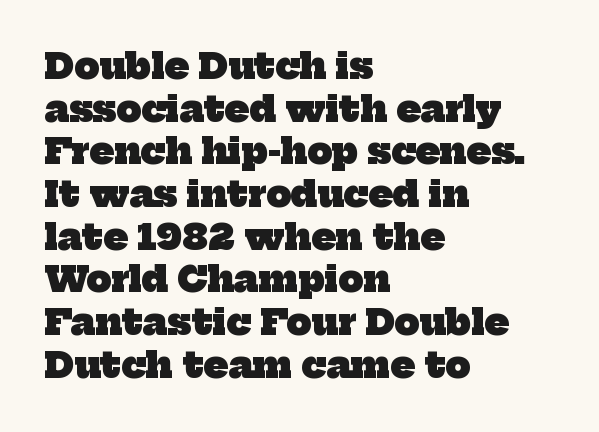
The image shows 35 px heavy serif type; set left-aligned, line spacing 1.22x, normal letter spacing, not underlined; low stroke contrast and a medium x-height.
